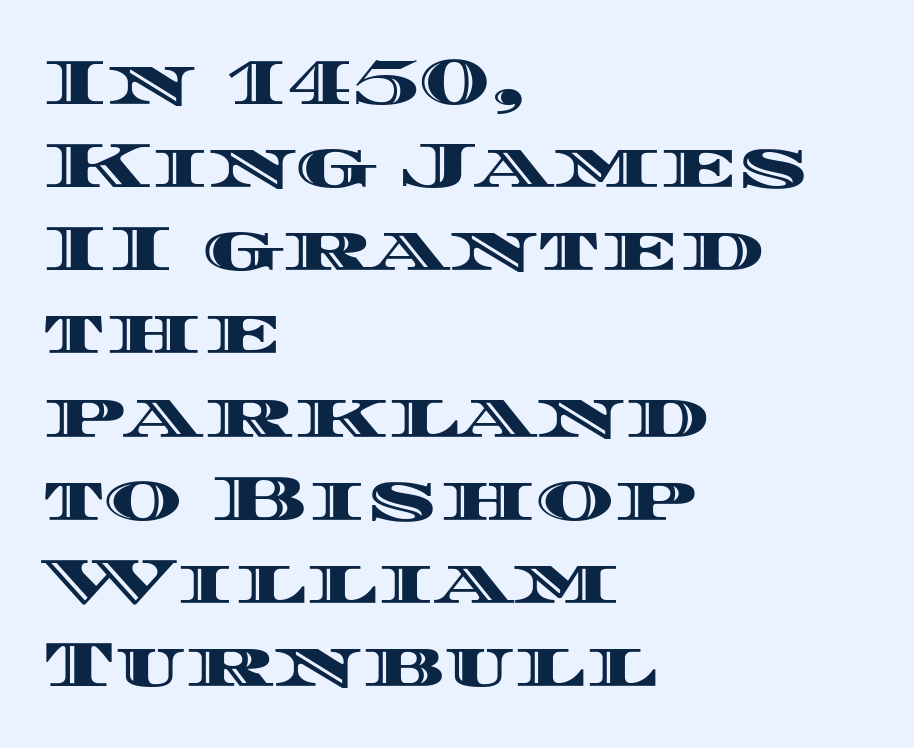
The image shows 66 px wide type, upright; set left-aligned, normal line spacing (1.26x), normal letter spacing, not underlined; a large x-height.
